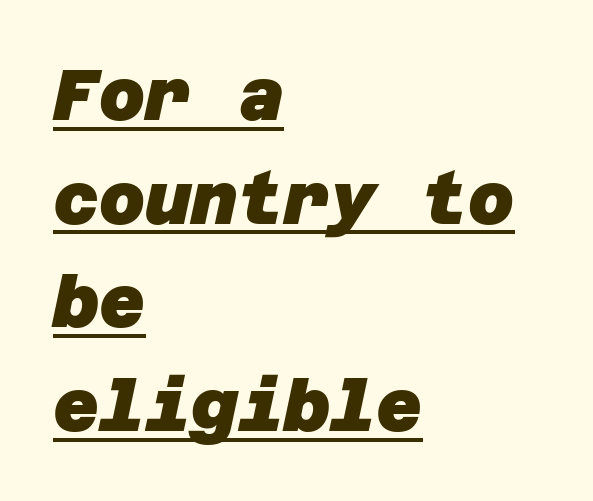
The rendered words wear a rule along their underside. Examine the stroke ends and you'll find no serifs. Bold? Absolutely — the strokes are thick and heavy. These lines are set flush left with a ragged right edge. How would I describe the line gaps? Plain and ordinary.
